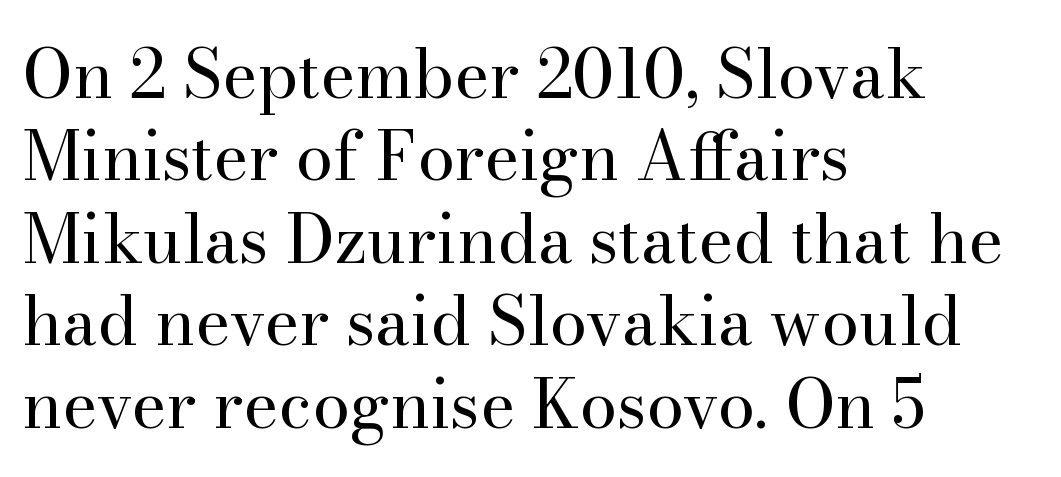
Q: Is the text bold? A: No.
Q: Is the text italic (slanted)? A: No, it is upright.
Q: Is the typeface a serif or a sans-serif typeface? A: Serif.
Q: Is the text underlined? A: No.
Q: How is the paragraph aligned? A: Left-aligned.
Q: Is the spacing between letters normal or unusually wide? A: Normal.
Q: Width (condensed, normal, or wide)? A: Normal.
Q: Stroke contrast? A: High.
Q: x-height? A: Small.
Q: Monospaced? A: No.
